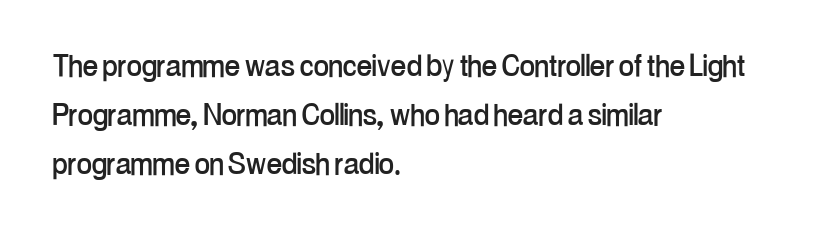
The image shows 37 px condensed sans-serif type, upright; set left-aligned, normal line spacing (1.33x), normal letter spacing, not underlined; low stroke contrast and a medium x-height.
